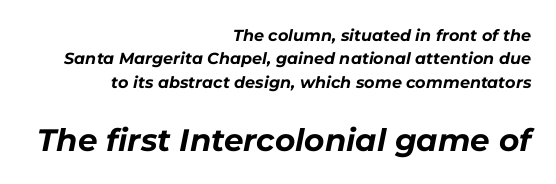
{"italic": "yes", "lean": "right", "slant_degrees": 11, "bold": "yes", "weight": "bold", "width": "normal", "stroke_contrast": "low", "x_height": "medium", "monospaced": "no", "underline": "no", "align": "right", "line_spacing": "normal", "line_spacing_ratio": 1.46, "letter_spacing": "normal", "letter_spacing_em": 0.0, "larger_block": "second", "size_ratio": 1.94, "glyph_px": 31}
